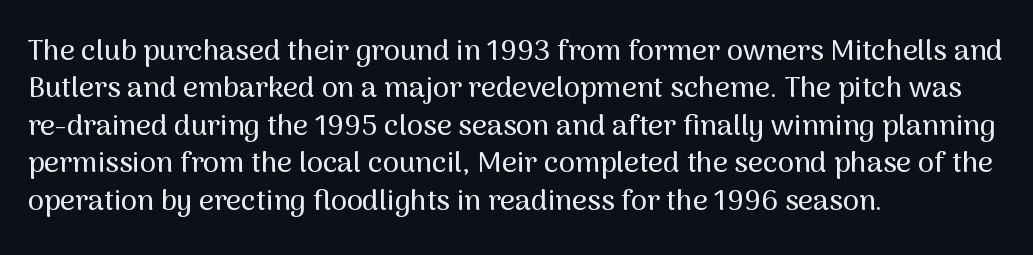
The letters advance in unequal steps, a hallmark of proportional type. Nope, not italic — everything's standing straight. This sample uses plain, unmodified letter spacing. Layout note: lines flush left. A typesetter would label this face a sans.
